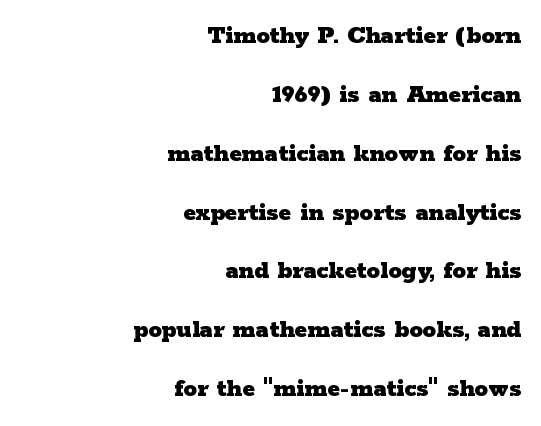
In terms of letterspacing, this is plain default setting. Leading: increased. The lines in this sample share a right terminus and differ only in where they begin. This rendering features lettering with no underline. Italic: no, the glyphs are upright roman.
